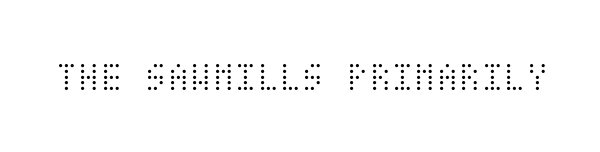
The image shows 41 px light, condensed type, upright; set normal letter spacing, not underlined; medium stroke contrast and a large x-height.
